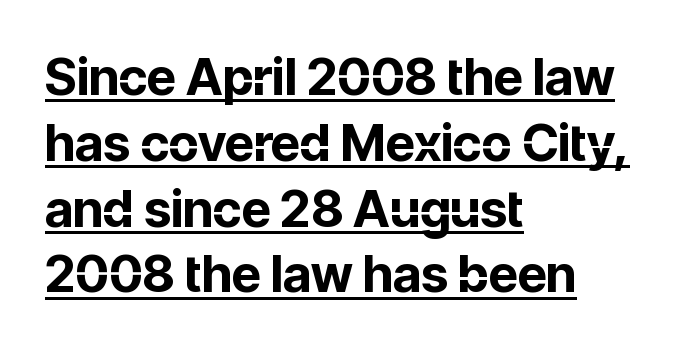
{"serif": "no", "italic": "no", "bold": "yes", "weight": "bold", "width": "normal", "stroke_contrast": "low", "x_height": "medium", "monospaced": "no", "underline": "yes", "align": "left", "line_spacing": "normal", "line_spacing_ratio": 1.29, "letter_spacing": "normal", "letter_spacing_em": 0.0, "glyph_px": 51}
